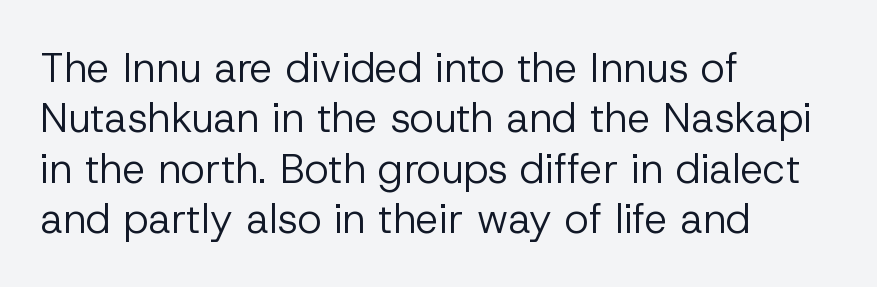
Q: Is the text bold? A: No.
Q: Is the text italic (slanted)? A: No, it is upright.
Q: Is the typeface a serif or a sans-serif typeface? A: Sans-serif.
Q: Is the text underlined? A: No.
Q: How is the paragraph aligned? A: Left-aligned.
Q: Is the spacing between letters normal or unusually wide? A: Normal.
Q: Width (condensed, normal, or wide)? A: Normal.
Q: Stroke contrast? A: Low.
Q: x-height? A: Medium.
Q: Monospaced? A: No.
